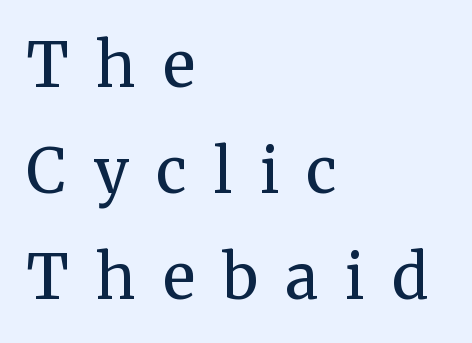
Q: Is the text bold? A: No.
Q: Is the text italic (slanted)? A: No, it is upright.
Q: Is the typeface a serif or a sans-serif typeface? A: Serif.
Q: Is the text underlined? A: No.
Q: How is the paragraph aligned? A: Left-aligned.
Q: Is the spacing between letters normal or unusually wide? A: Unusually wide.
Q: Width (condensed, normal, or wide)? A: Normal.
Q: Stroke contrast? A: Medium.
Q: x-height? A: Medium.
Q: Monospaced? A: No.
